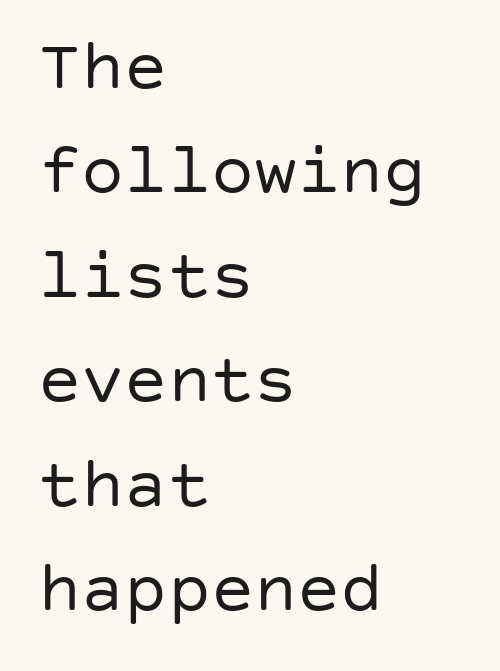
Italic? Not at all — the glyphs are vertical. The passage shown stacks its lines at a standard gap. Characters follow at the spacing the type designer built in. The letters carry no serifs — their stems end cleanly without finishing strokes. Does the copy run flush right? No — it runs flush left. No word sits above an underline.
